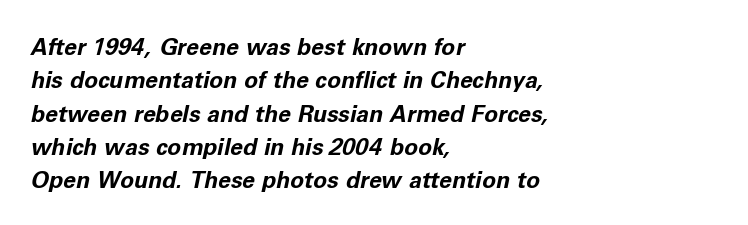
{"italic": "yes", "lean": "right", "slant_degrees": 11, "bold": "yes", "underline": "no", "align": "left", "line_spacing": "normal", "line_spacing_ratio": 1.45, "letter_spacing": "normal", "letter_spacing_em": 0.0, "glyph_px": 23}
